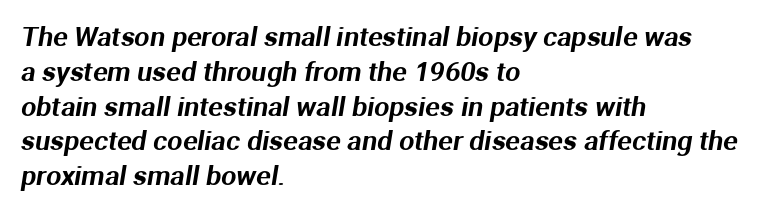
Q: Is the text underlined? A: No.
Q: How is the paragraph aligned? A: Left-aligned.
Q: Is the spacing between letters normal or unusually wide? A: Normal.
Q: Is the spacing between lines tight, normal or loose? A: Normal.
